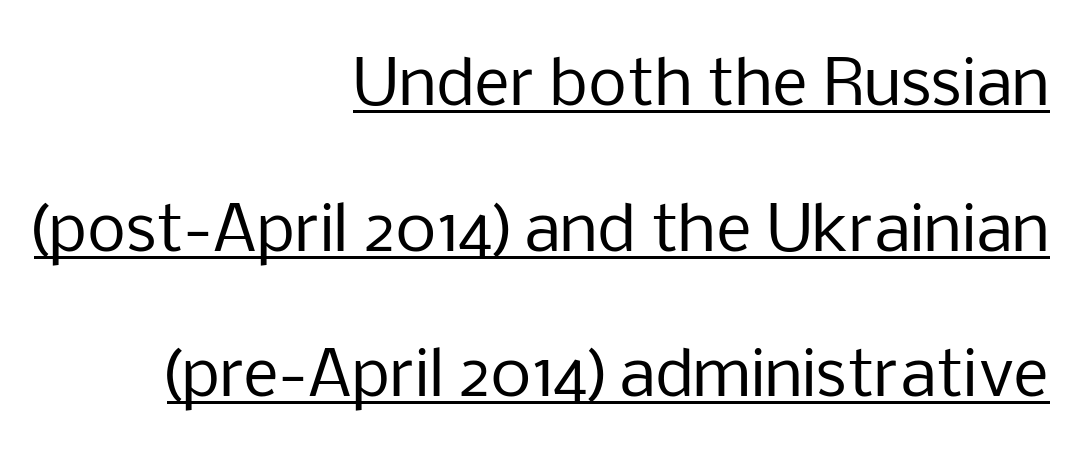
{"serif": "no", "italic": "no", "bold": "no", "weight": "regular", "width": "normal", "stroke_contrast": "low", "x_height": "medium", "monospaced": "no", "underline": "yes", "align": "right", "line_spacing": "loose", "line_spacing_ratio": 2.35, "letter_spacing": "normal", "letter_spacing_em": 0.0, "glyph_px": 62}
